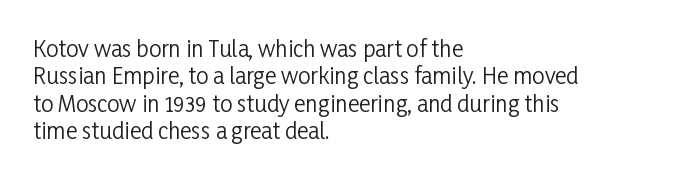
Q: Is the text bold? A: No.
Q: Is the text italic (slanted)? A: No, it is upright.
Q: Is the text underlined? A: No.
Q: How is the paragraph aligned? A: Left-aligned.
Q: Is the spacing between letters normal or unusually wide? A: Normal.
